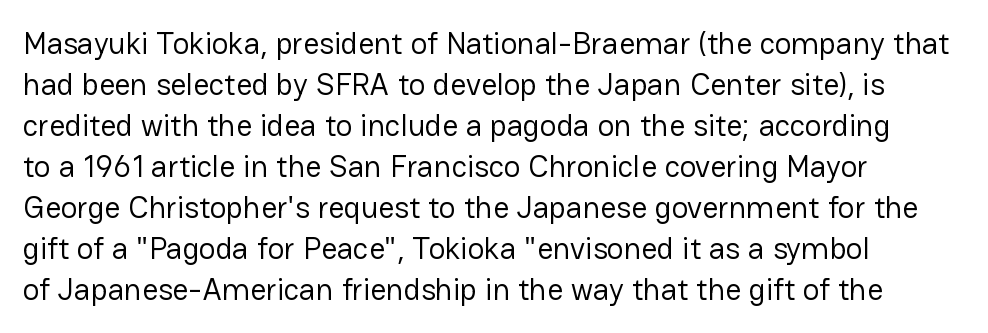
The image shows 31 px regular-weight sans-serif type, upright; set left-aligned, normal line spacing (1.32x), normal letter spacing, not underlined; low stroke contrast and a medium x-height.
